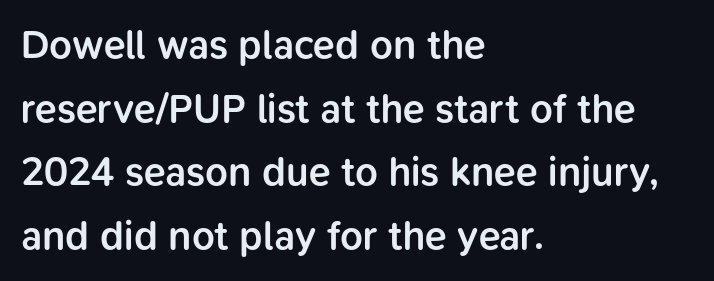
The image shows 40 px semibold sans-serif type, upright; set left-aligned, normal line spacing (1.59x), normal letter spacing, not underlined; low stroke contrast and a medium x-height.
